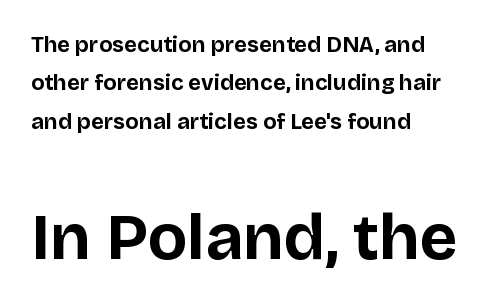
{"serif": "no", "italic": "no", "bold": "yes", "weight": "bold", "width": "normal", "stroke_contrast": "low", "x_height": "large", "monospaced": "no", "underline": "no", "align": "left", "line_spacing_ratio": 1.74, "letter_spacing": "normal", "letter_spacing_em": 0.0, "larger_block": "second", "size_ratio": 2.95, "glyph_px": 65}
